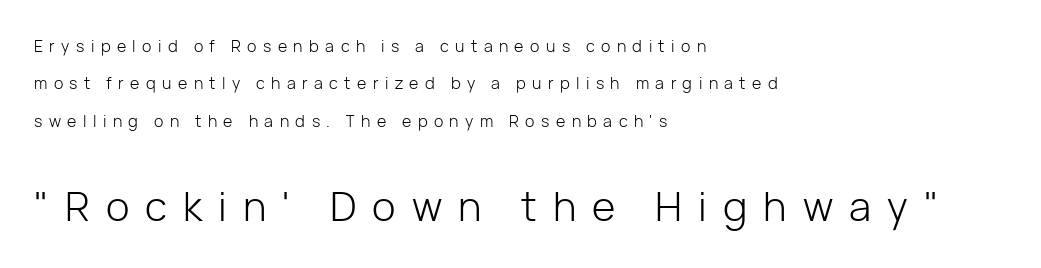
{"serif": "no", "italic": "no", "bold": "no", "weight": "light", "width": "normal", "stroke_contrast": "low", "x_height": "medium", "monospaced": "no", "underline": "no", "align": "left", "line_spacing": "loose", "line_spacing_ratio": 2.34, "letter_spacing": "wide", "letter_spacing_em": 0.4, "larger_block": "second", "size_ratio": 2.5, "glyph_px": 40}
